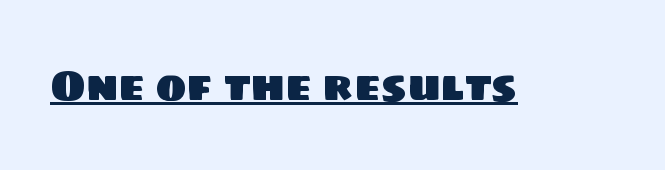
The image shows 42 px sans-serif type; set normal letter spacing, underlined; low stroke contrast and a large x-height.
